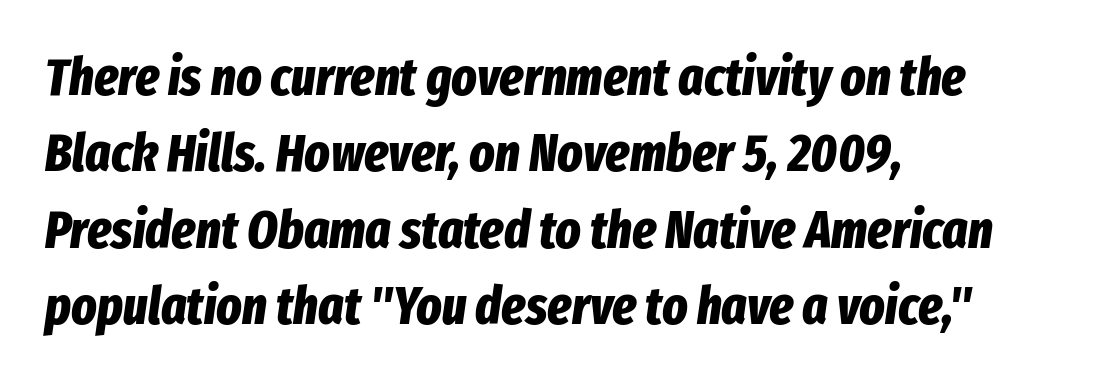
This sample keeps an unexceptional amount of space between lines. This sample uses an oblique cut, with every glyph tilted off the vertical. The face used here is proportionally spaced, like ordinary book or web type. The passage shown is not underscored anywhere. Standard letterfit; no display-style spreading of the glyphs.
